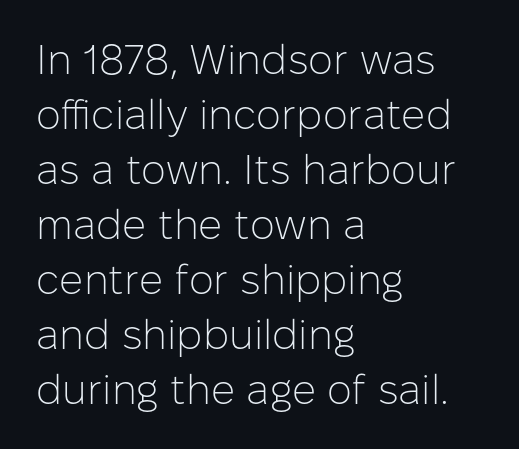
{"serif": "no", "italic": "no", "bold": "no", "weight": "light", "width": "normal", "stroke_contrast": "low", "x_height": "medium", "monospaced": "no", "underline": "no", "align": "left", "line_spacing": "normal", "line_spacing_ratio": 1.31, "letter_spacing": "normal", "letter_spacing_em": 0.0, "glyph_px": 42}
